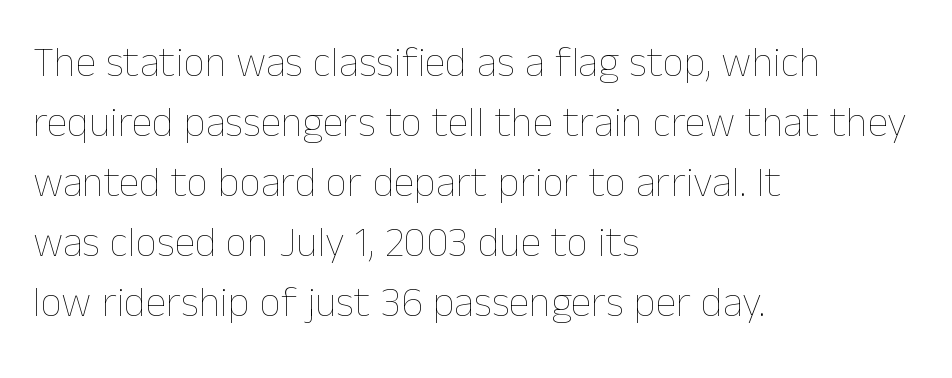
{"italic": "no", "bold": "no", "weight": "thin", "width": "normal", "stroke_contrast": "low", "x_height": "medium", "monospaced": "no", "underline": "no", "align": "left", "line_spacing": "normal", "line_spacing_ratio": 1.43, "letter_spacing": "normal", "letter_spacing_em": 0.0, "glyph_px": 42}
